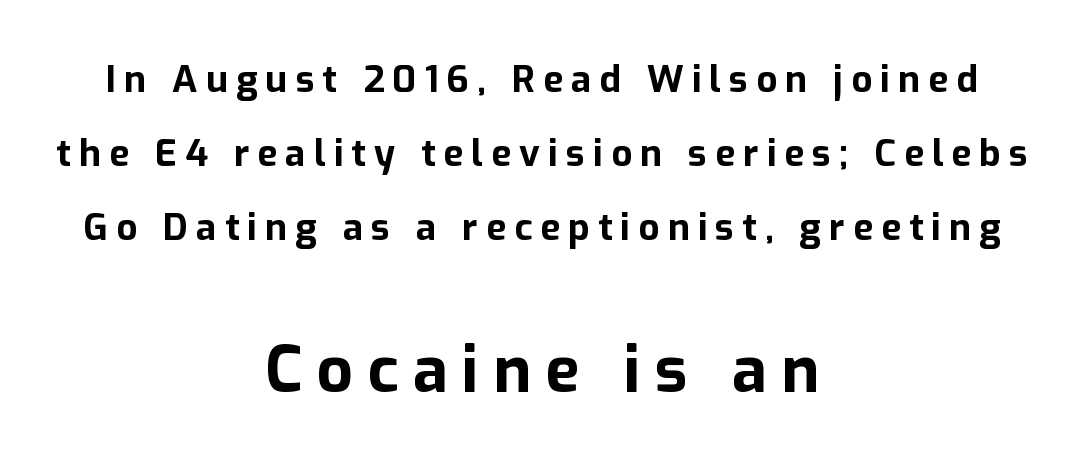
The image shows 64 px bold sans-serif type, upright; set centered, loose line spacing (2.0x), unusually wide letter spacing (+0.22 em), not underlined; the second (bottom) block is 1.73x larger; low stroke contrast and a medium x-height.
